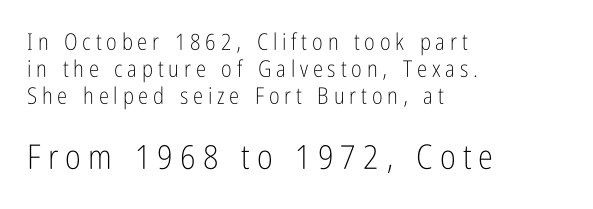
Q: Is the text bold? A: No.
Q: Is the text italic (slanted)? A: No, it is upright.
Q: Is the typeface a serif or a sans-serif typeface? A: Sans-serif.
Q: Is the text underlined? A: No.
Q: How is the paragraph aligned? A: Left-aligned.
Q: Is the spacing between letters normal or unusually wide? A: Unusually wide.
Q: Which block of text is set in a larger size, the first (top) or the second (bottom)? A: The second (bottom) one.
Q: Width (condensed, normal, or wide)? A: Condensed.
Q: Stroke contrast? A: Low.
Q: x-height? A: Medium.
Q: Monospaced? A: No.
